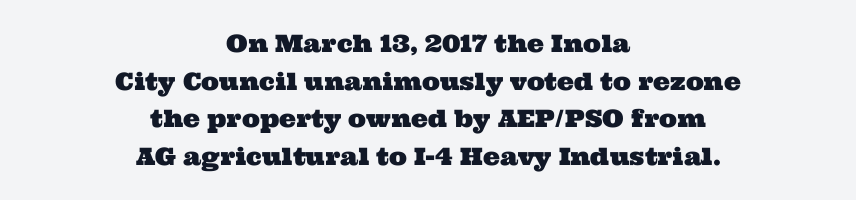
Normally led — the rows are evenly, conventionally spaced. The zone under the glyphs is completely vacant. Centered paragraph, ragged on both sides. Nothing unusual about the tracking: characters are spaced as the font intends.
